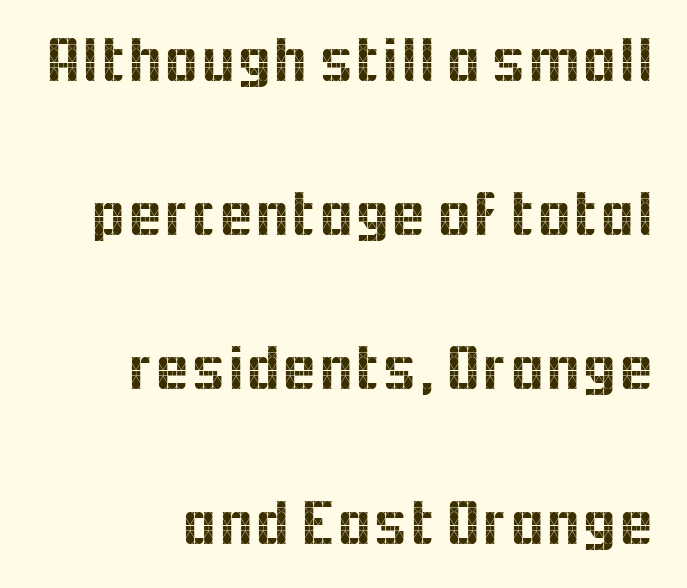
The rendering uses natural spacing where letterforms have individual widths. These lines were composed using upright roman letters. The compositor pushed each line to the right boundary. Does the type have serifs? No, each stem ends abruptly. Glyph-to-glyph distance matches everyday printed text.
